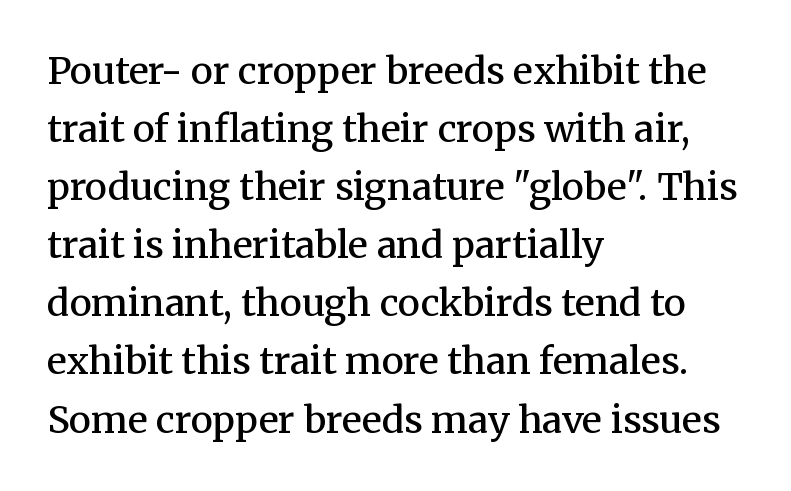
The image shows 37 px semibold serif type, upright; set left-aligned, normal line spacing (1.57x), normal letter spacing, not underlined; medium stroke contrast and a medium x-height.
